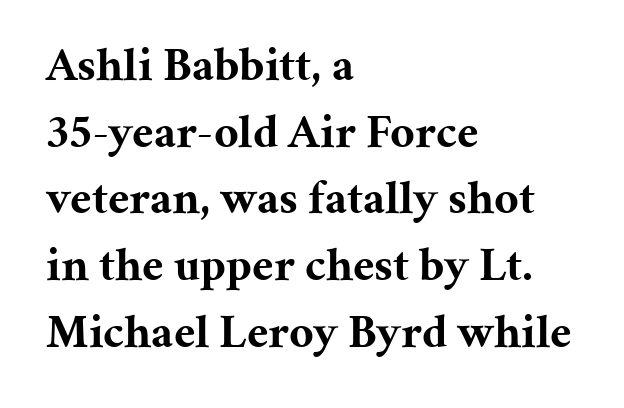
The space between consecutive lines is moderate. Casual observation: everything's shoved over to the left. This sample has the flowing, uneven cadence of proportional lettering. Its strokes are broad and dark, the hallmark of bold type. You can tell it's not italic because the verticals are truly vertical. Type style note: has serifs.
